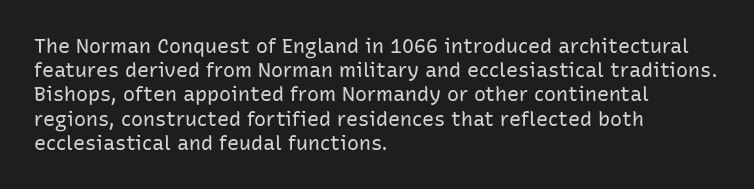
{"italic": "no", "bold": "no", "underline": "no", "align": "left", "line_spacing_ratio": 1.21, "letter_spacing": "normal", "letter_spacing_em": 0.0, "glyph_px": 20}
